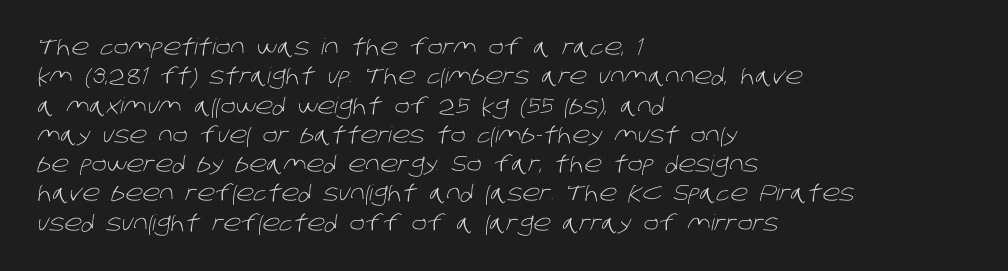
Q: Is the text bold? A: No.
Q: Is the text underlined? A: No.
Q: How is the paragraph aligned? A: Left-aligned.
Q: Is the spacing between letters normal or unusually wide? A: Normal.
Q: Is the spacing between lines tight, normal or loose? A: Normal.
